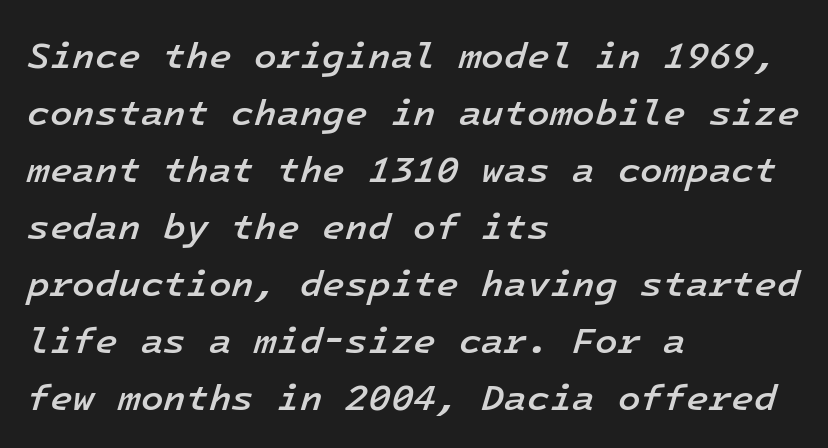
The image shows 37 px semibold type, italic (leaning right), monospaced; set left-aligned, normal line spacing (1.54x), normal letter spacing, not underlined; low stroke contrast and a medium x-height.
